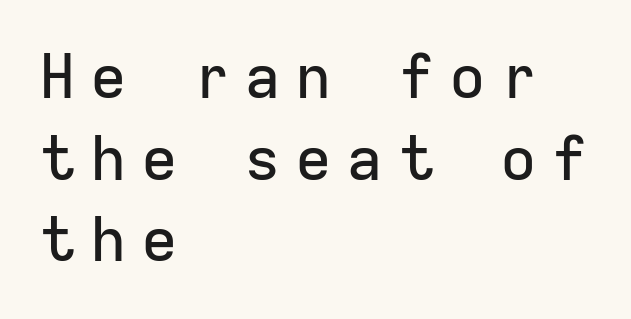
The image shows 61 px sans-serif type, upright, monospaced; set left-aligned, normal line spacing (1.34x), unusually wide letter spacing (+0.24 em), not underlined; low stroke contrast and a medium x-height.
